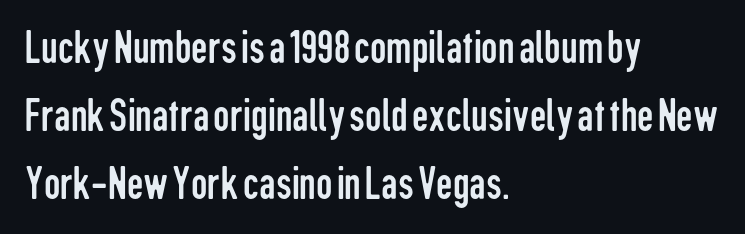
The image shows 46 px regular-weight, condensed sans-serif type, upright; set left-aligned, normal line spacing (1.48x), normal letter spacing, not underlined; low stroke contrast and a medium x-height.
